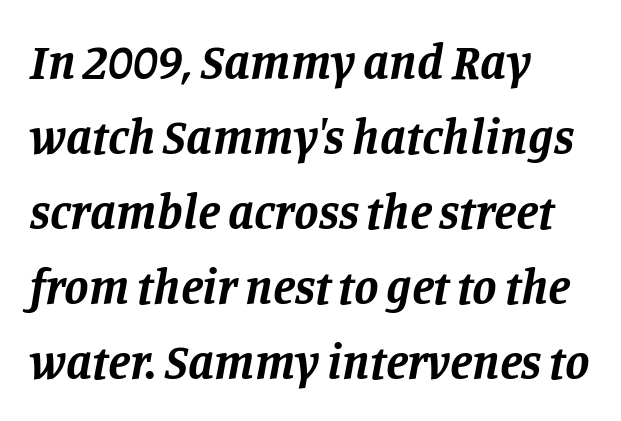
{"serif": "yes", "italic": "yes", "lean": "right", "slant_degrees": 11, "bold": "yes", "weight": "bold", "width": "normal", "stroke_contrast": "low", "x_height": "large", "monospaced": "no", "underline": "no", "align": "left", "line_spacing": "normal", "line_spacing_ratio": 1.53, "letter_spacing": "normal", "letter_spacing_em": 0.0, "glyph_px": 49}
